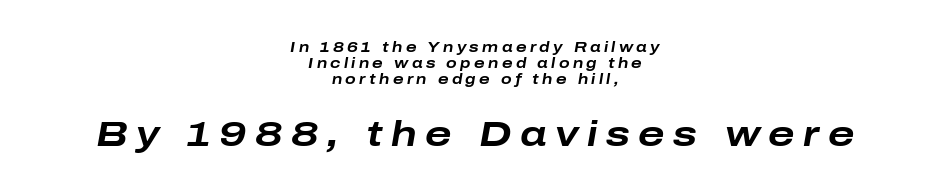
{"italic": "yes", "lean": "right", "slant_degrees": 10, "bold": "yes", "weight": "bold", "width": "wide", "stroke_contrast": "low", "x_height": "medium", "monospaced": "no", "underline": "no", "align": "center", "line_spacing": "tight", "line_spacing_ratio": 1.15, "letter_spacing": "wide", "letter_spacing_em": 0.24, "larger_block": "second", "size_ratio": 2.5, "glyph_px": 35}
